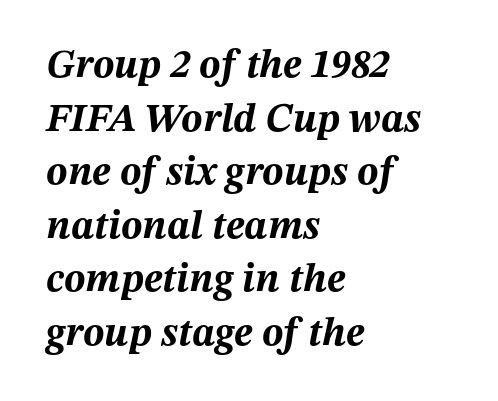
The image shows 40 px bold type, italic (leaning right); set left-aligned, normal line spacing (1.34x), normal letter spacing, not underlined; medium stroke contrast and a medium x-height.
